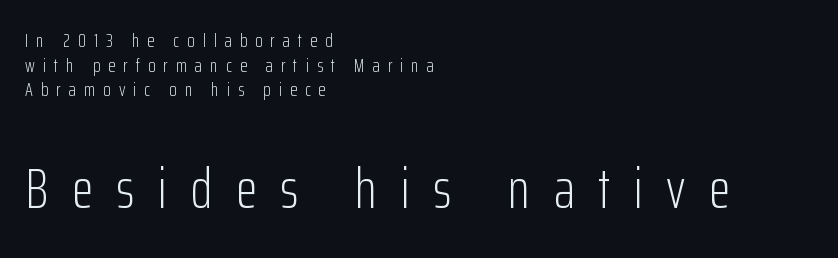
Grotesque or geometric, the face here clearly has no serifs. Ordinary non-slanted type is in use. Is the type heavy? It reads as light-to-regular instead. Rule under the text: the space is simply empty.
